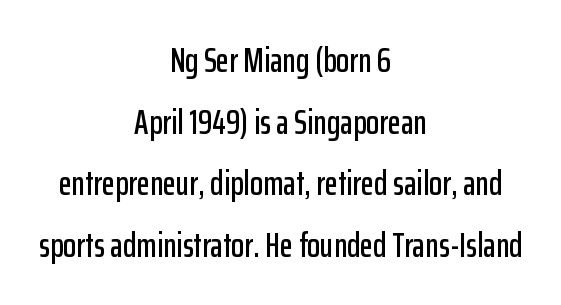
The image shows 34 px condensed sans-serif type, upright; set centered, line spacing 1.81x, normal letter spacing, not underlined; low stroke contrast and a medium x-height.
